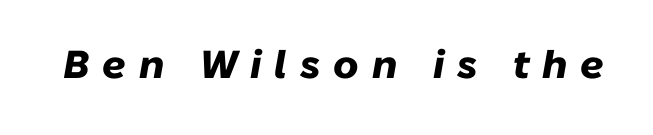
Q: Is the text bold? A: Yes.
Q: Is the text italic (slanted)? A: Yes, it leans right by about 10 degrees.
Q: Is the text underlined? A: No.
Q: Is the spacing between letters normal or unusually wide? A: Unusually wide.
Q: Width (condensed, normal, or wide)? A: Normal.
Q: Stroke contrast? A: Low.
Q: x-height? A: Medium.
Q: Monospaced? A: No.
